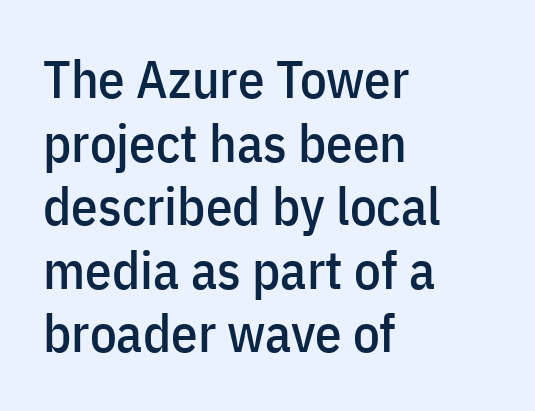
{"serif": "no", "italic": "no", "width": "condensed", "stroke_contrast": "low", "x_height": "medium", "monospaced": "no", "underline": "no", "align": "left", "line_spacing_ratio": 1.2, "letter_spacing": "normal", "letter_spacing_em": 0.0, "glyph_px": 53}
